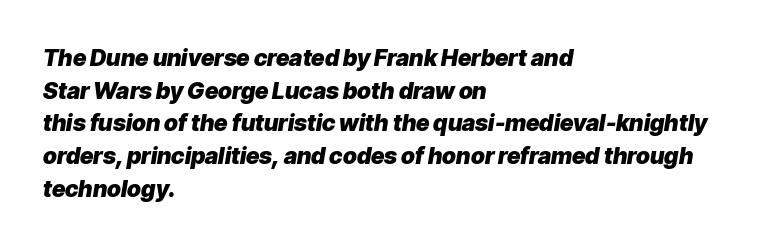
Q: Is the text bold? A: Yes.
Q: Is the text italic (slanted)? A: Yes, it leans right by about 9 degrees.
Q: Is the text underlined? A: No.
Q: How is the paragraph aligned? A: Left-aligned.
Q: Is the spacing between letters normal or unusually wide? A: Normal.
Q: Is the spacing between lines tight, normal or loose? A: Normal.
